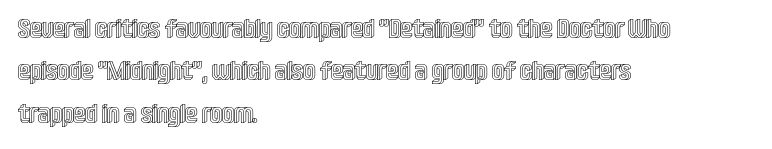
{"italic": "no", "underline": "no", "align": "left", "line_spacing": "normal", "line_spacing_ratio": 1.57, "letter_spacing": "normal", "letter_spacing_em": 0.0, "glyph_px": 27}
